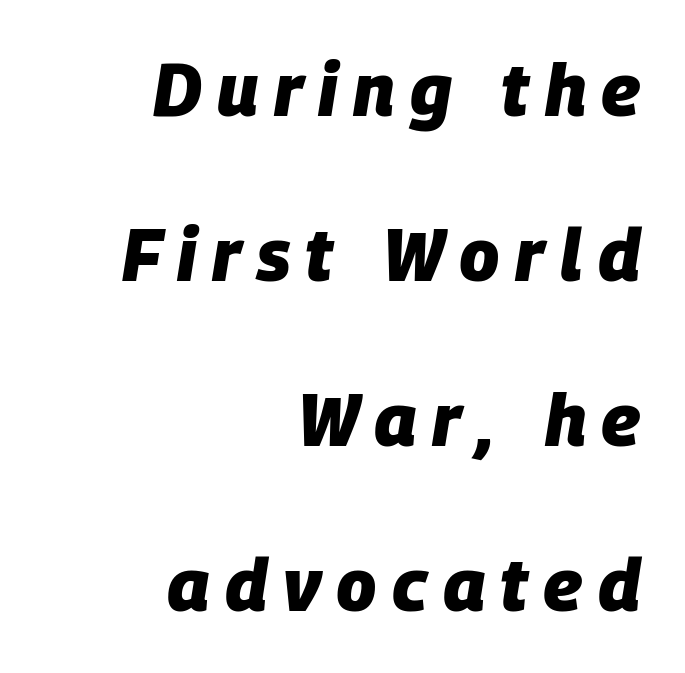
The gaps between neighbouring characters are conspicuously large. Vertically, the passage feels expansive, rows floating well apart. Note the varied advance widths — an 'i' is clearly narrower than an 'm'. The text block is weighted toward the right margin, trailing off unevenly leftward. You'd pick this weight for a headline — it's a proper bold. Emphasis-style slanted type is in use.
